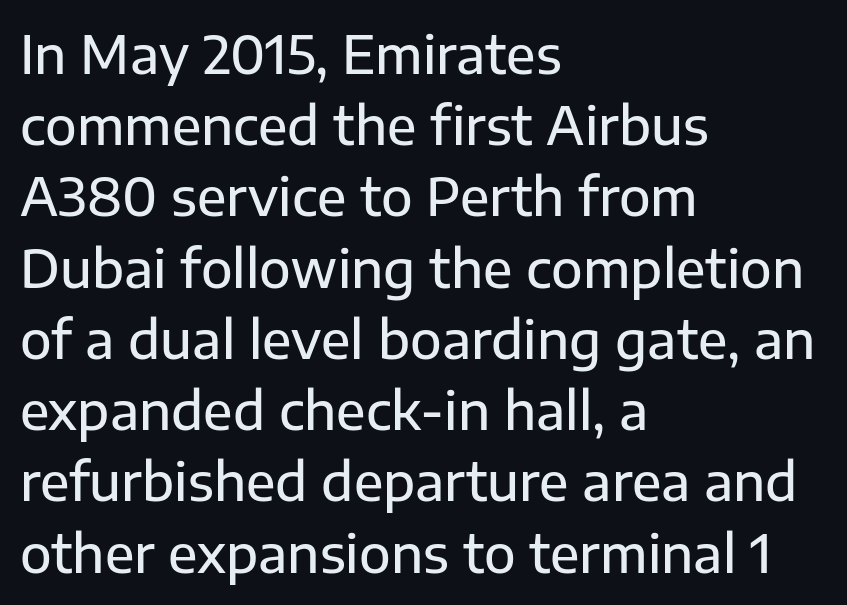
This is sans-serif lettering, the kind often seen on screens and signage. Check the space under the baseline: it is left empty. You could not count columns in this text — the font is proportionally spaced. Leading: standard.
